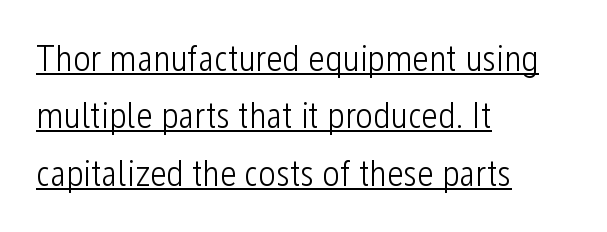
{"serif": "no", "italic": "no", "bold": "no", "weight": "light", "width": "condensed", "stroke_contrast": "low", "x_height": "medium", "monospaced": "no", "underline": "yes", "align": "left", "line_spacing": "normal", "line_spacing_ratio": 1.55, "letter_spacing": "normal", "letter_spacing_em": 0.0, "glyph_px": 37}
